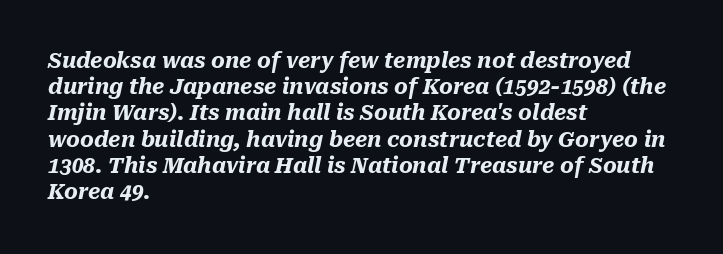
Notice how descenders clear the ascenders below comfortably — that's standard leading. The passage shown is not underscored anywhere. These lines are set flush left with a ragged right edge. Quick note: italic. This is heavy type, rendered in bold.
